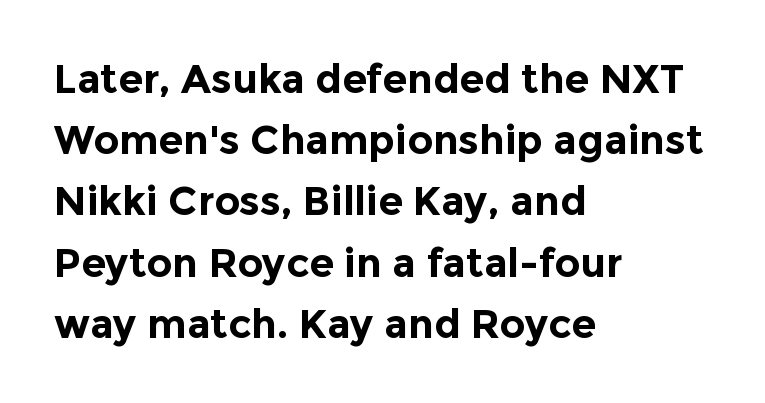
A typesetter would mark this as roman, not italic. Emphasis by weight is at full strength: bold. How would I describe the line gaps? Plain and ordinary. The letters advance in unequal steps, a hallmark of proportional type.
